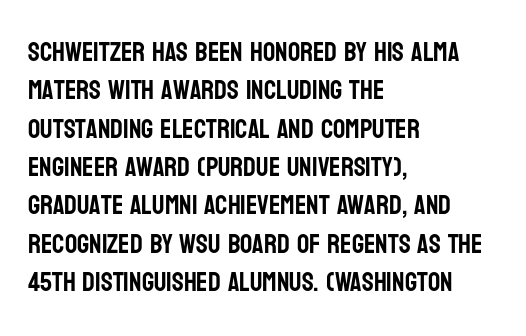
Compared with typical paragraphs, the rows here are spaced about the same. Posture: straight, roman, zero tilt. Inter-character spacing is left at the font's built-in metrics. The space beneath each line is pristine and unruled. The compositor pushed each line to the left boundary.
